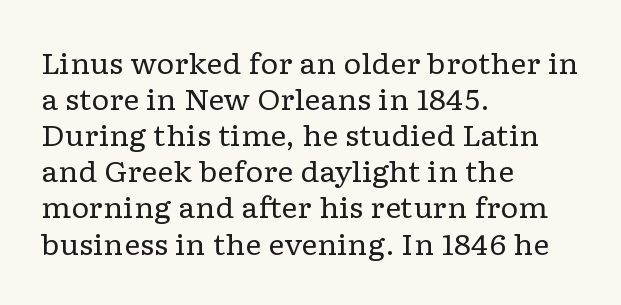
Notice how the passage keeps a crisp vertical edge on the left only. Each stroke keeps to a modest, everyday thickness or less. The font family rendered here belongs to the serif group. Inter-character spacing is left at the font's built-in metrics. The string is rendered with underlining switched off. The rendering uses natural spacing where letterforms have individual widths.
